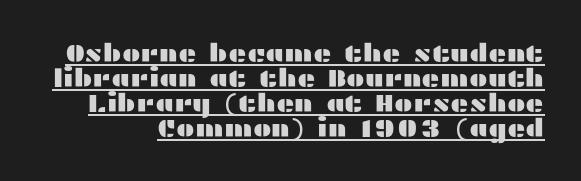
Q: Is the text italic (slanted)? A: No, it is upright.
Q: Is the text underlined? A: Yes.
Q: Is the spacing between letters normal or unusually wide? A: Normal.
Q: Is the spacing between lines tight, normal or loose? A: Tight.
